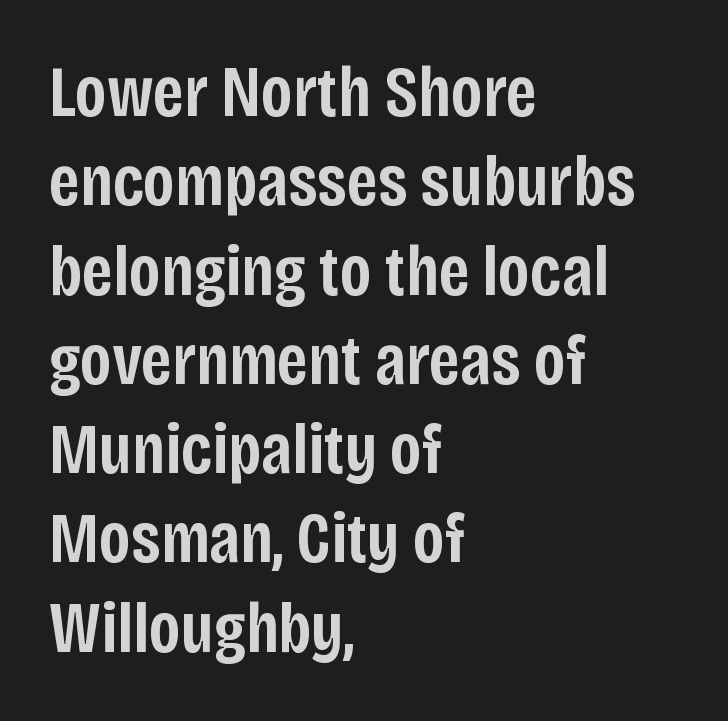
The image shows 72 px semibold, condensed sans-serif type, upright; set left-aligned, line spacing 1.24x, normal letter spacing, not underlined; low stroke contrast and a large x-height.
